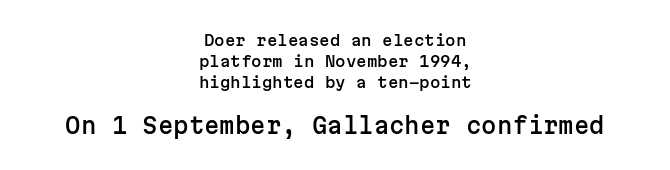
Q: Is the text italic (slanted)? A: No, it is upright.
Q: Is the text underlined? A: No.
Q: How is the paragraph aligned? A: Centered.
Q: Is the spacing between letters normal or unusually wide? A: Normal.
Q: Is the spacing between lines tight, normal or loose? A: Normal.
Q: Which block of text is set in a larger size, the first (top) or the second (bottom)? A: The second (bottom) one.
